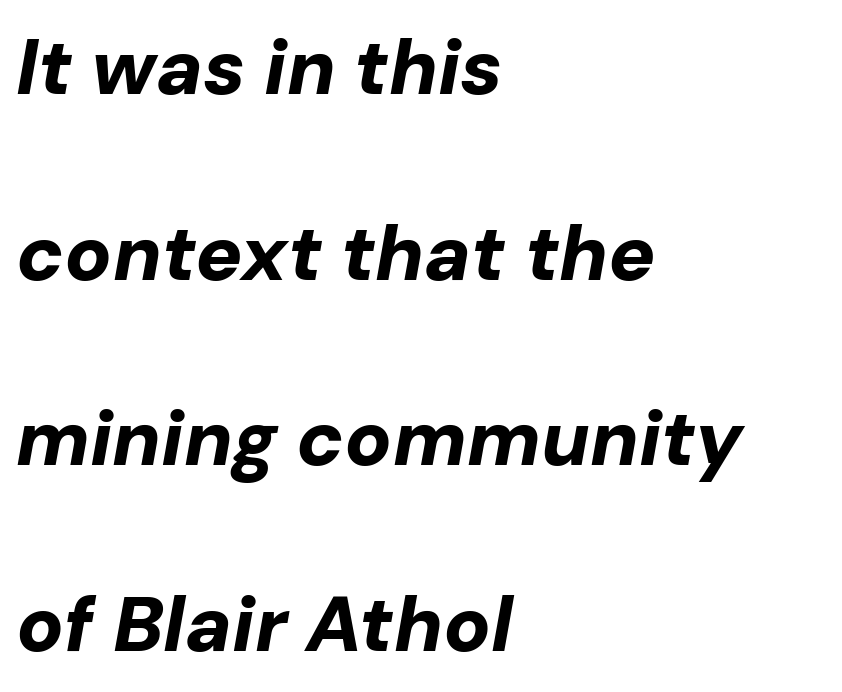
The space beneath each line is pristine and unruled. The block of text is sparse from top to bottom, with ample space between rows. In terms of posture, this sample is oblique. The passage shown is typed in a proportional face where columns would drift.
